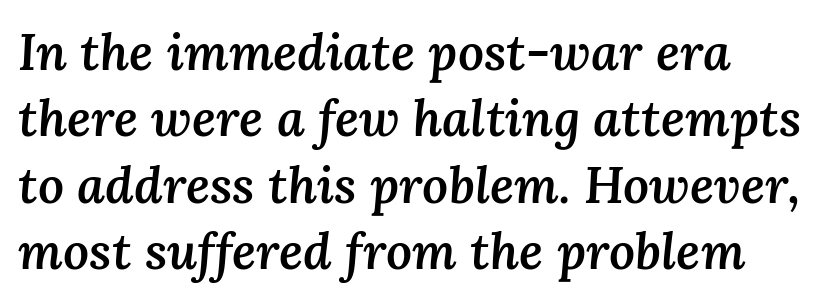
Q: Is the text bold? A: Semi-bold.
Q: Is the text italic (slanted)? A: Yes, it leans right by about 3 degrees.
Q: Is the text underlined? A: No.
Q: How is the paragraph aligned? A: Left-aligned.
Q: Is the spacing between letters normal or unusually wide? A: Normal.
Q: Is the spacing between lines tight, normal or loose? A: Normal.
Q: Width (condensed, normal, or wide)? A: Normal.
Q: Stroke contrast? A: Medium.
Q: x-height? A: Medium.
Q: Monospaced? A: No.
